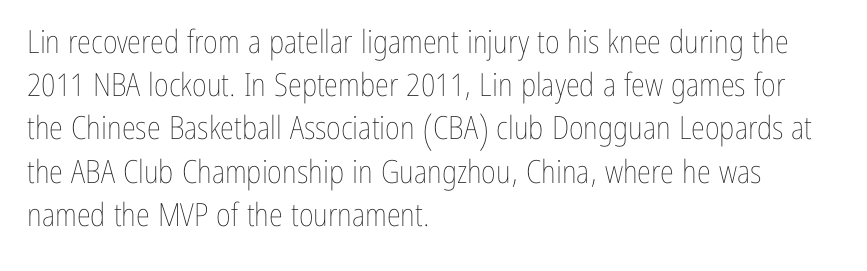
{"italic": "no", "bold": "no", "weight": "thin", "width": "condensed", "stroke_contrast": "low", "x_height": "medium", "monospaced": "no", "underline": "no", "align": "left", "line_spacing": "normal", "line_spacing_ratio": 1.35, "letter_spacing": "normal", "letter_spacing_em": 0.0, "glyph_px": 32}
